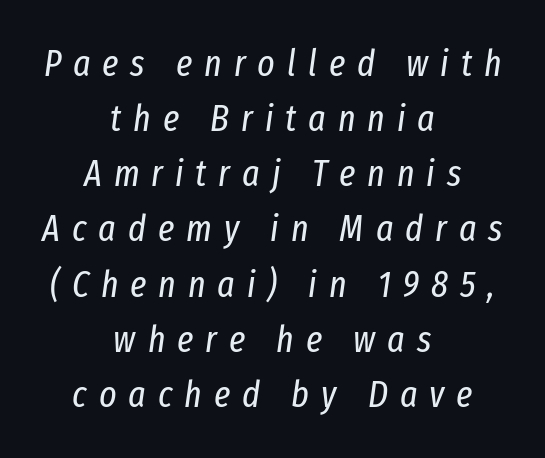
The image shows 37 px regular-weight, condensed type, italic (leaning right); set centered, normal line spacing (1.49x), unusually wide letter spacing (+0.32 em), not underlined; low stroke contrast and a medium x-height.
